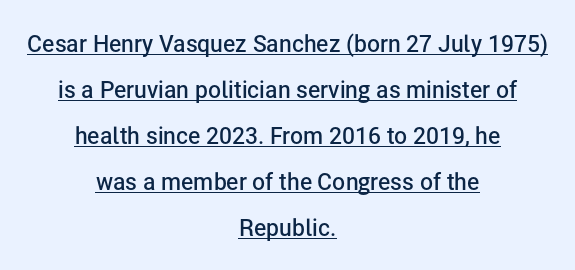
Students, observe the line beneath the letters — that is underlining. You could fit nearly another row in the gap between these rows. Spacing between characters is what you'd get straight out of the box. These words are printed semibold, heavier than regular yet not bold. Casual observation: everything's sitting right in the middle. Every character sits straight up, as roman type does.
